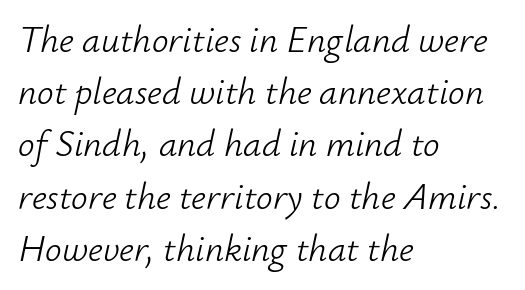
{"italic": "yes", "lean": "right", "slant_degrees": 12, "bold": "no", "weight": "light", "width": "normal", "stroke_contrast": "low", "x_height": "small", "monospaced": "no", "underline": "no", "align": "left", "line_spacing": "normal", "line_spacing_ratio": 1.41, "letter_spacing": "normal", "letter_spacing_em": 0.0, "glyph_px": 37}
